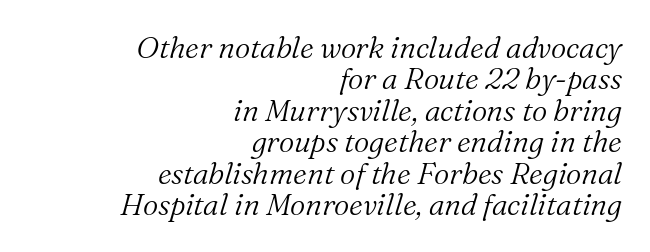
The designer went with a serif here, giving each stem small feet. A typesetter would call this leading minimal, almost set solid. Would a proofreader flag this as italicized? Yes. The passage shown has conventional tracking throughout. Underlining? Definitely not there.
